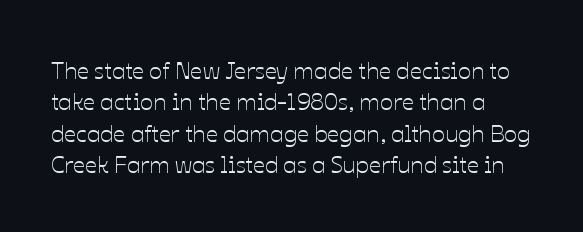
The image shows 24 px text type, upright; set normal line spacing (1.31x), normal letter spacing, not underlined.
